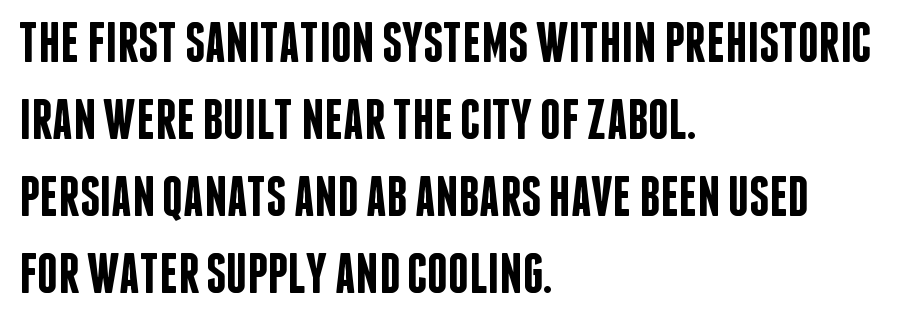
The image shows 57 px semibold, condensed sans-serif type, upright; set left-aligned, normal line spacing (1.35x), normal letter spacing, not underlined; low stroke contrast and a large x-height.
